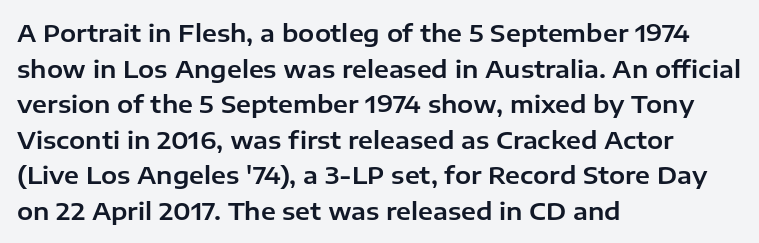
The lettering holds an erect, upright posture throughout. Inter-character spacing is left at the font's built-in metrics. The glyphs are unaccompanied by any horizontal stroke below them. Horizontal alignment here is leftward, the default for most running prose. Is there much room between lines? A standard amount, neither cramped nor airy.
